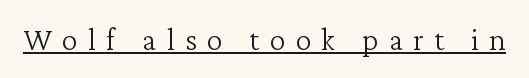
The image shows 32 px light serif type, upright; set unusually wide letter spacing (+0.32 em), underlined; low stroke contrast and a medium x-height.
